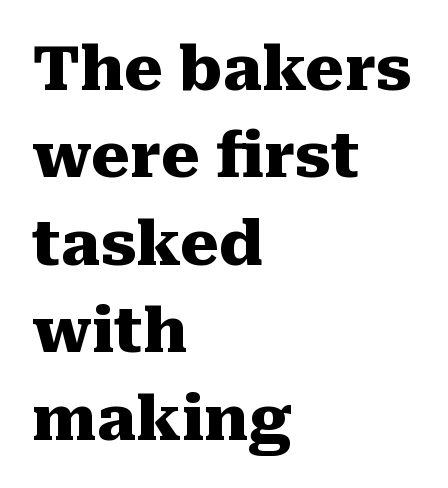
The gap between lines stays unmarked. Tracking value appears to be zero — textbook default spacing. Character widths vary here, with narrow letters taking less room than wide ones. Posture: upright roman. Typesetter's note: full bold, strokes at maximum text heaviness.
